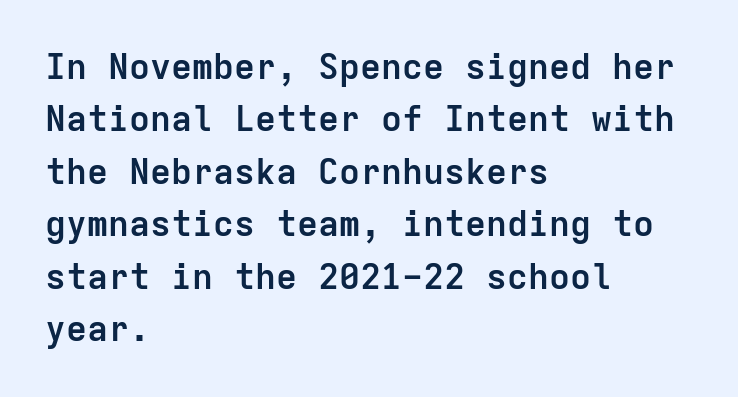
Q: Is the text bold? A: Yes.
Q: Is the text italic (slanted)? A: No, it is upright.
Q: Is the typeface a serif or a sans-serif typeface? A: Sans-serif.
Q: Is the text underlined? A: No.
Q: How is the paragraph aligned? A: Left-aligned.
Q: Is the spacing between letters normal or unusually wide? A: Normal.
Q: Is the spacing between lines tight, normal or loose? A: Normal.
Q: Width (condensed, normal, or wide)? A: Normal.
Q: Stroke contrast? A: Low.
Q: x-height? A: Medium.
Q: Monospaced? A: Yes.
